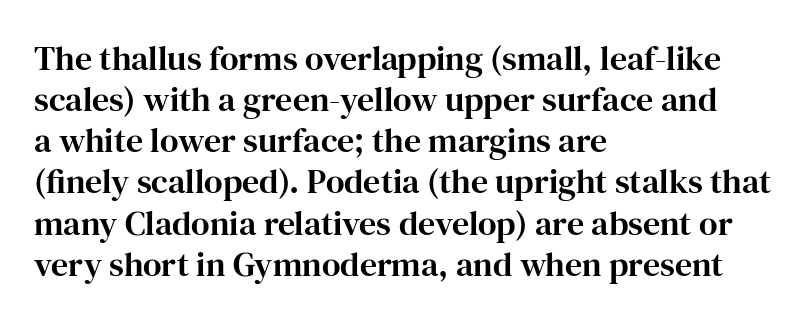
{"serif": "yes", "italic": "no", "width": "normal", "stroke_contrast": "high", "x_height": "medium", "monospaced": "no", "underline": "no", "align": "left", "line_spacing_ratio": 1.21, "letter_spacing": "normal", "letter_spacing_em": 0.0, "glyph_px": 34}
